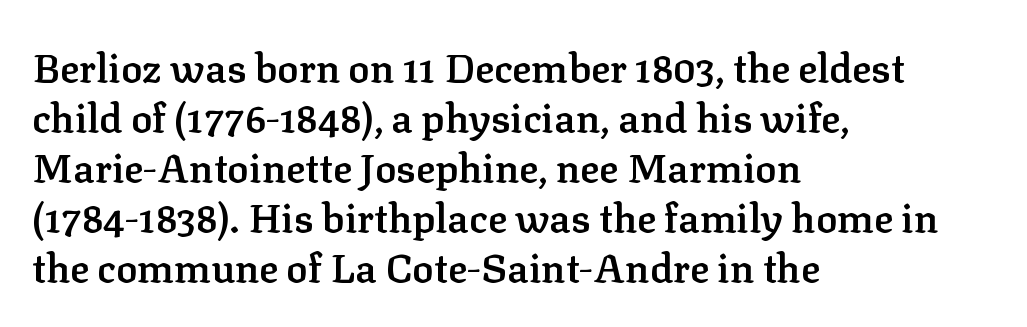
The image shows 40 px semibold serif type, upright; set left-aligned, normal line spacing (1.25x), normal letter spacing, not underlined; low stroke contrast and a medium x-height.
